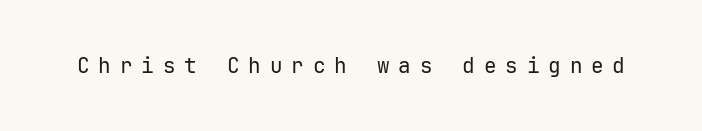
{"italic": "no", "bold": "no", "underline": "no", "letter_spacing": "wide", "letter_spacing_em": 0.42, "glyph_px": 21}
